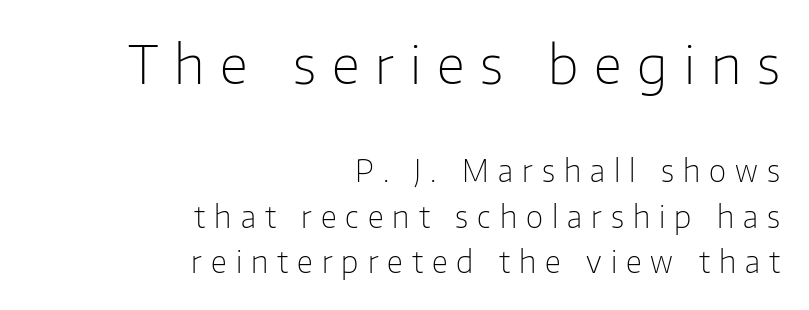
The image shows 53 px light sans-serif type, upright; set right-aligned, normal line spacing (1.51x), unusually wide letter spacing (+0.3 em), not underlined; the first (top) block is 1.77x larger; low stroke contrast and a medium x-height.
